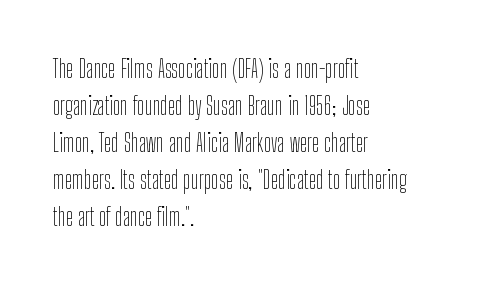
Q: Is the text bold? A: No.
Q: Is the text italic (slanted)? A: No, it is upright.
Q: Is the text underlined? A: No.
Q: How is the paragraph aligned? A: Left-aligned.
Q: Is the spacing between letters normal or unusually wide? A: Normal.
Q: Is the spacing between lines tight, normal or loose? A: Normal.
